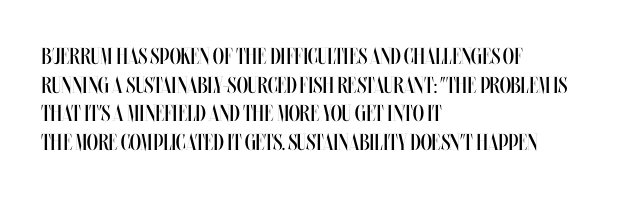
{"italic": "no", "bold": "no", "underline": "no", "align": "left", "line_spacing": "normal", "line_spacing_ratio": 1.25, "letter_spacing": "normal", "letter_spacing_em": 0.0, "glyph_px": 23}
